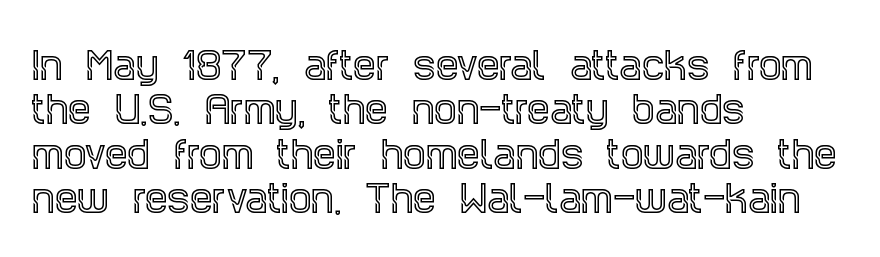
Q: Is the text italic (slanted)? A: No, it is upright.
Q: Is the typeface a serif or a sans-serif typeface? A: Serif.
Q: Is the text underlined? A: No.
Q: How is the paragraph aligned? A: Left-aligned.
Q: Is the spacing between letters normal or unusually wide? A: Normal.
Q: Width (condensed, normal, or wide)? A: Condensed.
Q: x-height? A: Large.
Q: Monospaced? A: No.
